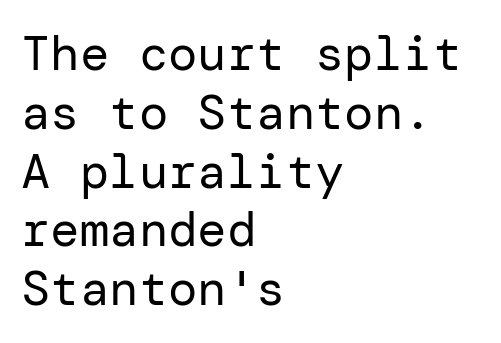
{"serif": "no", "italic": "no", "bold": "no", "weight": "regular", "width": "normal", "stroke_contrast": "low", "x_height": "medium", "underline": "no", "align": "left", "line_spacing_ratio": 1.2, "letter_spacing": "normal", "letter_spacing_em": 0.0, "glyph_px": 49}
